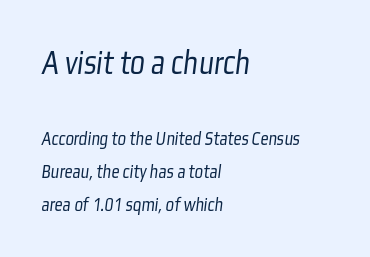
{"serif": "no", "bold": "no", "weight": "light", "width": "condensed", "stroke_contrast": "low", "x_height": "medium", "monospaced": "no", "underline": "no", "align": "left", "line_spacing": "normal", "line_spacing_ratio": 1.64, "letter_spacing": "normal", "letter_spacing_em": 0.0, "larger_block": "first", "size_ratio": 1.75, "glyph_px": 35}
